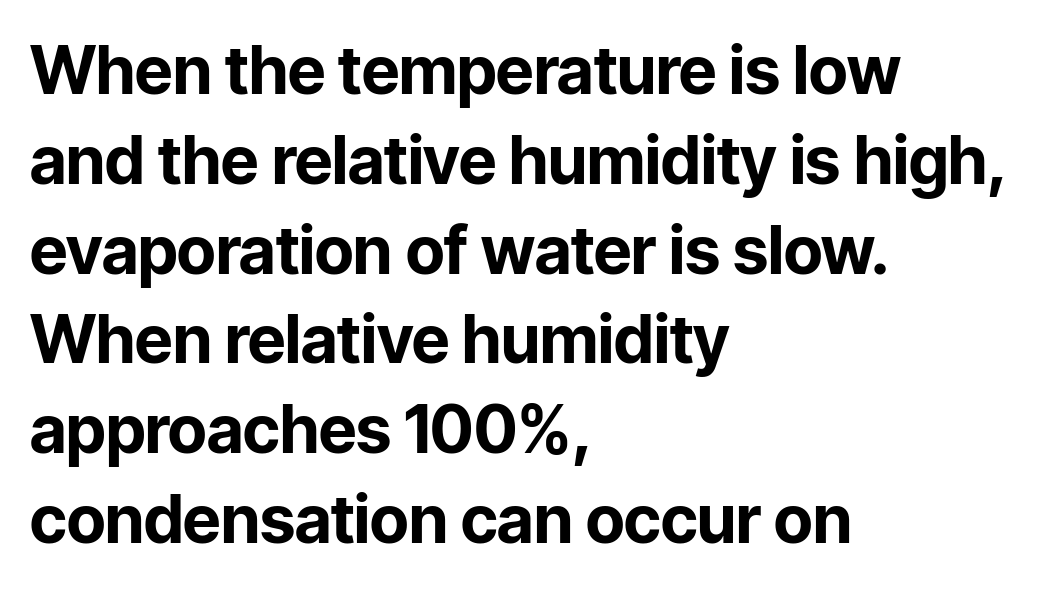
{"serif": "no", "italic": "no", "bold": "yes", "weight": "bold", "width": "normal", "stroke_contrast": "low", "x_height": "medium", "monospaced": "no", "underline": "no", "align": "left", "line_spacing": "normal", "line_spacing_ratio": 1.36, "letter_spacing": "normal", "letter_spacing_em": 0.0, "glyph_px": 66}
